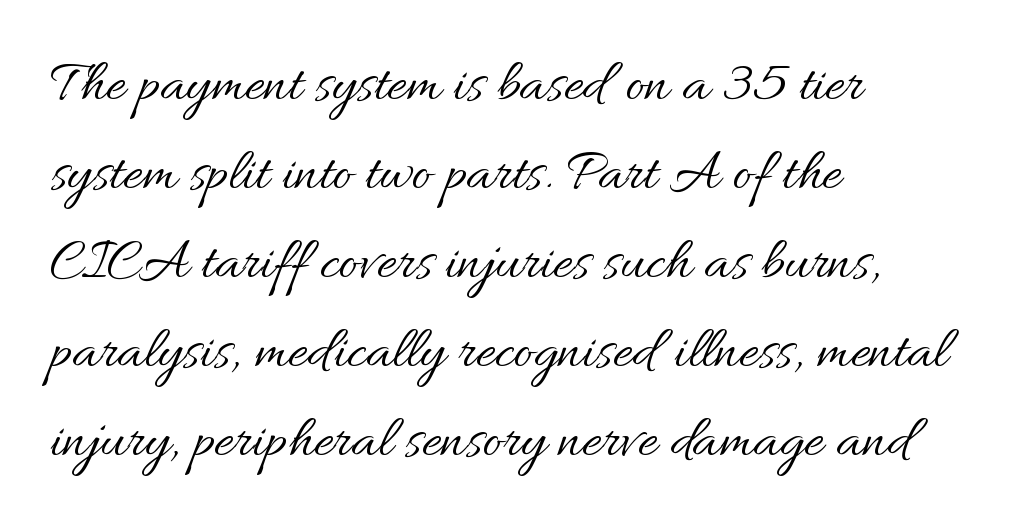
Is the block centered? No — it sits flush against the left margin. Heft: none added — not bold. The string is rendered with underlining switched off. The rendering uses natural spacing where letterforms have individual widths. Nothing unusual about the tracking: characters are spaced as the font intends.
